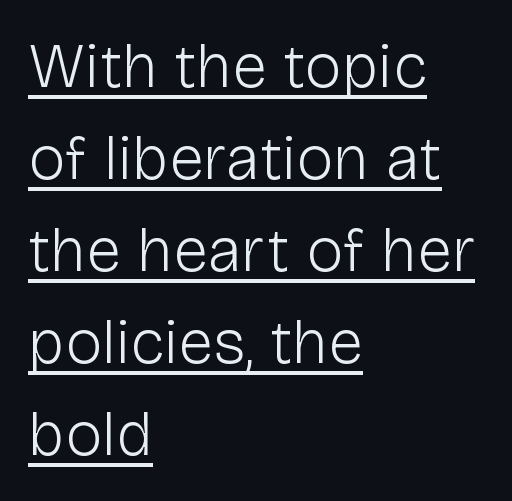
{"serif": "no", "italic": "no", "bold": "no", "weight": "light", "width": "normal", "stroke_contrast": "low", "x_height": "medium", "monospaced": "no", "underline": "yes", "align": "left", "line_spacing": "normal", "line_spacing_ratio": 1.46, "letter_spacing": "normal", "letter_spacing_em": 0.0, "glyph_px": 63}
